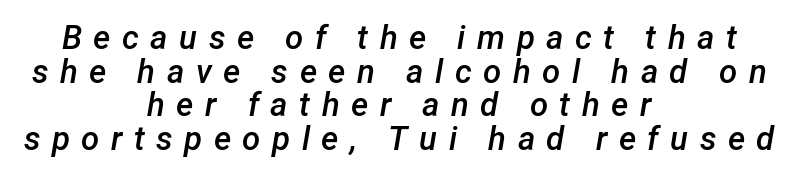
{"italic": "yes", "lean": "right", "slant_degrees": 12, "bold": "semi", "weight": "semibold", "width": "normal", "stroke_contrast": "low", "x_height": "medium", "monospaced": "no", "underline": "no", "align": "center", "line_spacing": "tight", "line_spacing_ratio": 1.02, "letter_spacing": "wide", "letter_spacing_em": 0.35, "glyph_px": 33}
